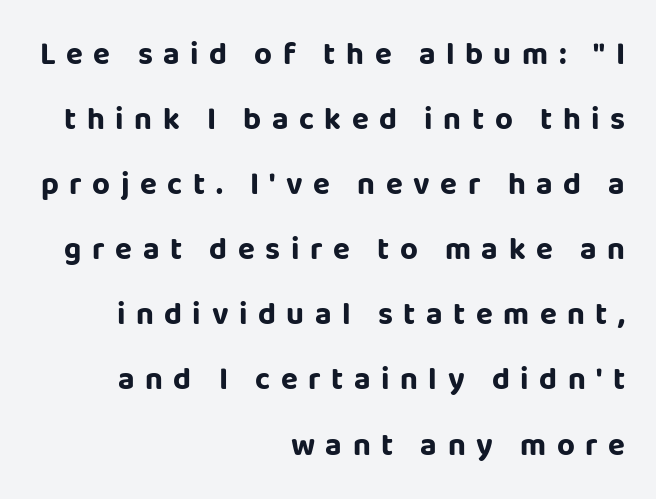
Q: Is the text bold? A: Yes.
Q: Is the text italic (slanted)? A: No, it is upright.
Q: Is the typeface a serif or a sans-serif typeface? A: Sans-serif.
Q: Is the text underlined? A: No.
Q: How is the paragraph aligned? A: Right-aligned.
Q: Is the spacing between letters normal or unusually wide? A: Unusually wide.
Q: Is the spacing between lines tight, normal or loose? A: Loose.
Q: Width (condensed, normal, or wide)? A: Normal.
Q: Stroke contrast? A: Low.
Q: x-height? A: Large.
Q: Monospaced? A: No.
